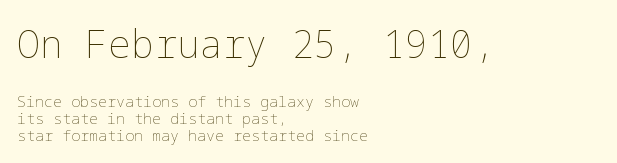
The image shows 38 px thin type, upright; set left-aligned, tight line spacing (1.12x), normal letter spacing, not underlined; the first (top) block is 2.53x larger; low stroke contrast and a medium x-height.
